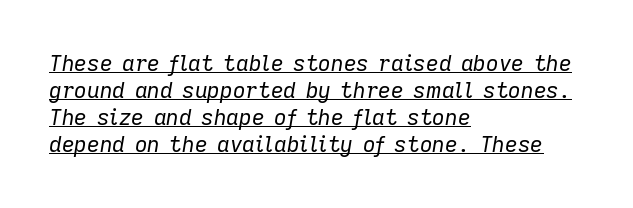
The image shows 22 px text type, italic (leaning right); set left-aligned, line spacing 1.23x, normal letter spacing, underlined.
